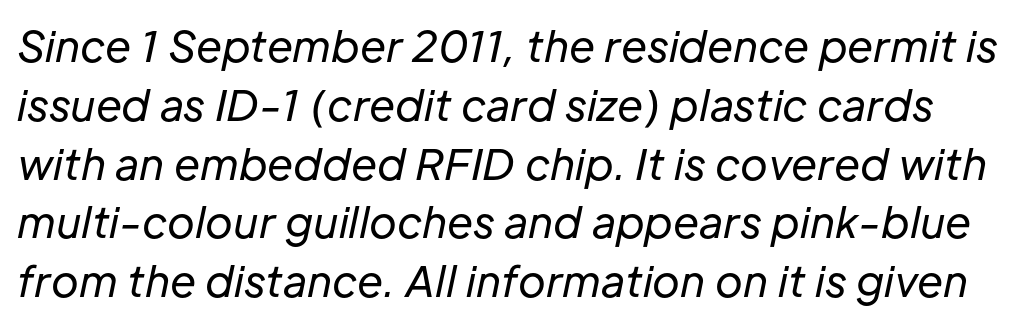
Looking at the ascenders, they clearly lean. Each letter keeps its own natural width here, so spacing adapts to shape. The space beneath each line is pristine and unruled. Vertical stems look standard width or narrower in stroke. Honestly, the row spacing looks completely unremarkable.
